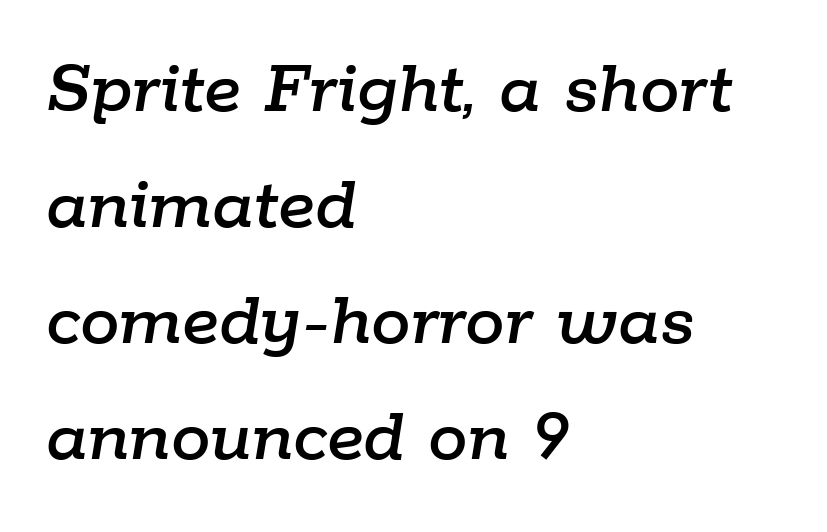
Nobody touched the tracking dial on this one. Check the space under the baseline: it is left empty. Students, observe: this is what conventionally led text looks like. The typography opts for an oblique posture over an upright one. The rendering uses natural spacing where letterforms have individual widths.
